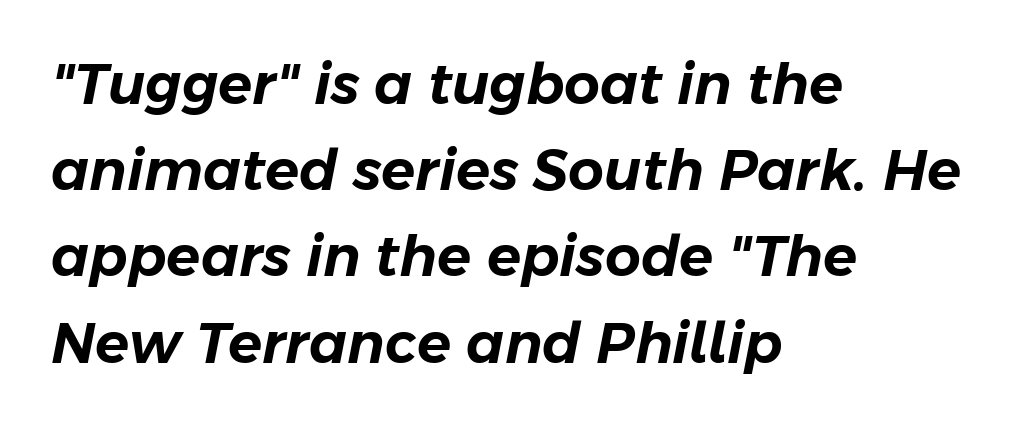
Baseline-to-baseline distance is the conventional proportion of letter height. The letters are slanted; this is an italic face. Honestly, the letter spacing is just normal — you wouldn't notice it. Each letter keeps its own natural width here, so spacing adapts to shape.
